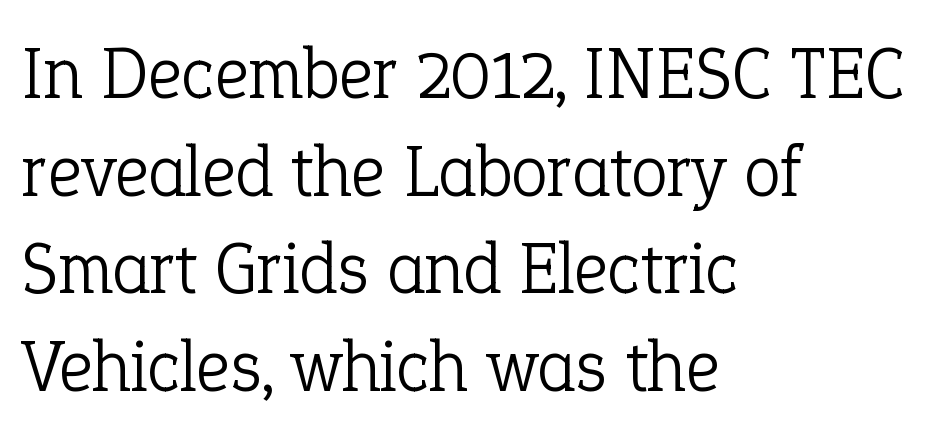
The image shows 74 px light serif type, upright; set left-aligned, normal line spacing (1.32x), normal letter spacing, not underlined; low stroke contrast and a medium x-height.
